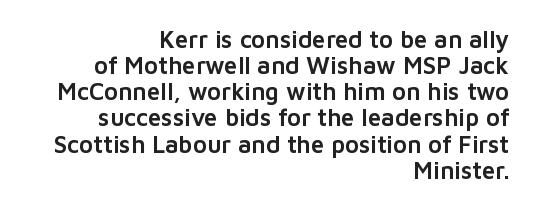
The font's upright variant was chosen for this text. Each word holds together tightly as a unit, with standard inter-letter gaps. Right-aligned paragraph, ragged on the left. If you measured baseline to baseline, you'd find a short distance. Lines of text with bare space underneath.
